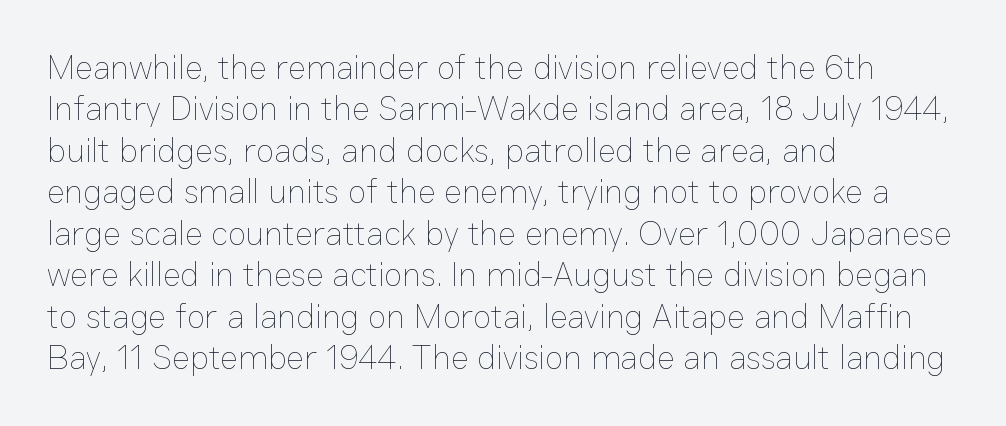
The image shows 34 px thin type, upright; set left-aligned, line spacing 1.22x, normal letter spacing, not underlined; low stroke contrast and a medium x-height.
